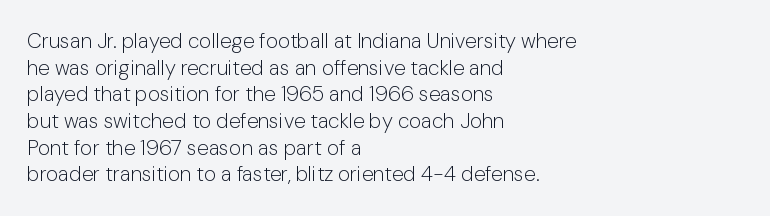
The image shows 21 px text type, upright; set left-aligned, normal line spacing (1.27x), normal letter spacing, not underlined.
